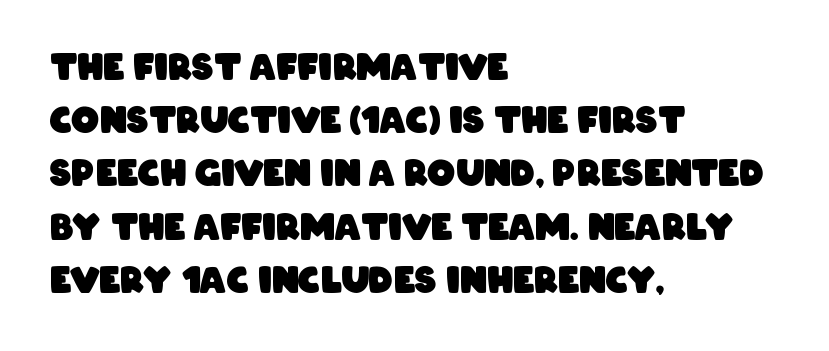
{"serif": "no", "bold": "yes", "weight": "heavy", "width": "condensed", "stroke_contrast": "low", "x_height": "large", "monospaced": "no", "underline": "no", "align": "left", "line_spacing": "normal", "line_spacing_ratio": 1.52, "letter_spacing": "normal", "letter_spacing_em": 0.0, "glyph_px": 35}
